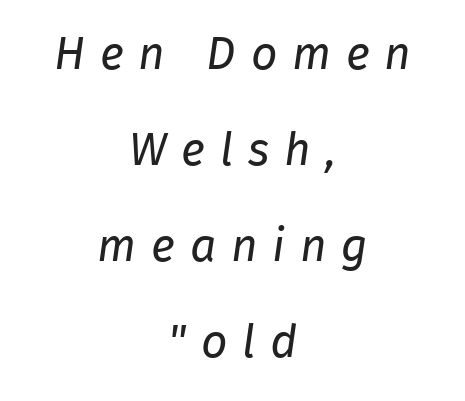
The image shows 46 px regular-weight type, italic (leaning right); set centered, loose line spacing (2.09x), unusually wide letter spacing (+0.32 em), not underlined; low stroke contrast and a medium x-height.
